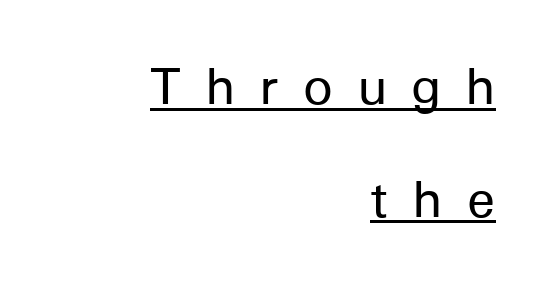
The image shows 58 px sans-serif type, upright; set right-aligned, loose line spacing (1.94x), unusually wide letter spacing (+0.43 em), underlined; low stroke contrast and a medium x-height.
